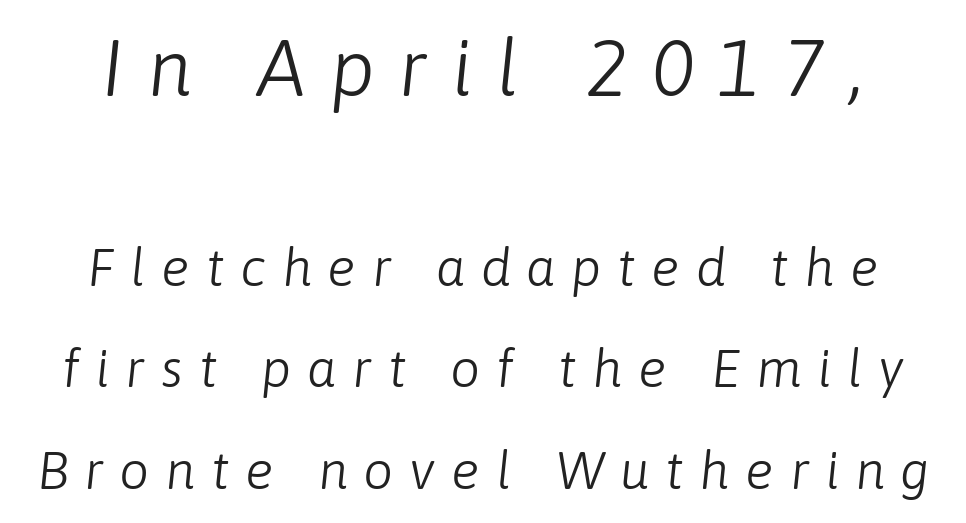
The image shows 79 px light type, italic (leaning right); set loose line spacing (1.91x), unusually wide letter spacing (+0.3 em), not underlined; the first (top) block is 1.49x larger; low stroke contrast and a medium x-height.
